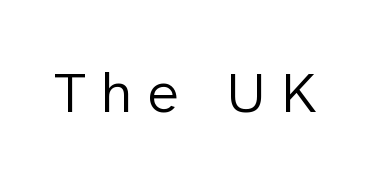
The image shows 58 px light sans-serif type, upright; set unusually wide letter spacing (+0.27 em), not underlined; low stroke contrast and a medium x-height.
